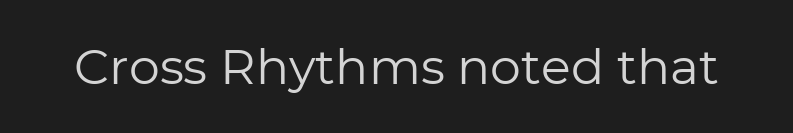
Q: Is the text bold? A: No.
Q: Is the text italic (slanted)? A: No, it is upright.
Q: Is the typeface a serif or a sans-serif typeface? A: Sans-serif.
Q: Is the text underlined? A: No.
Q: Is the spacing between letters normal or unusually wide? A: Normal.
Q: Width (condensed, normal, or wide)? A: Normal.
Q: Stroke contrast? A: Low.
Q: x-height? A: Medium.
Q: Monospaced? A: No.
